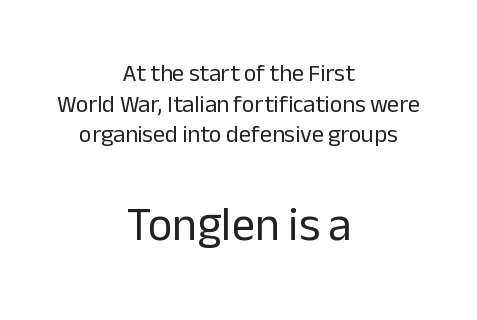
The passage is arranged like a title page — every line centered. The rendering shows plain stroke endings on the letterforms — a sans-serif design. Here the glyphs are tracked normally, forming tight word shapes. Vertical strokes here are truly vertical. A bare baseline throughout the passage.
